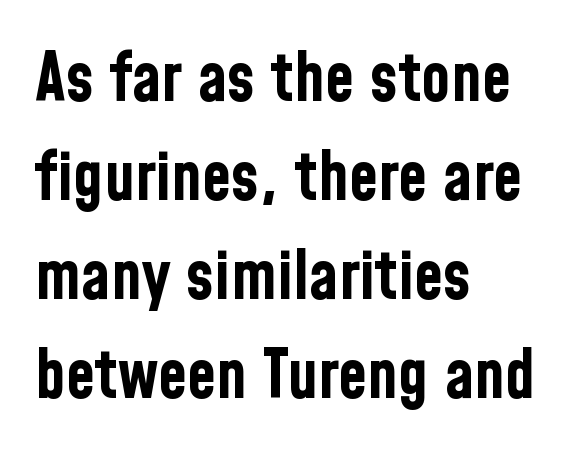
Every letter is thick-stroked: bold, no question. The text block is weighted toward the left margin, trailing off unevenly rightward. Regarding leading, the lines here are spaced in the standard way. Think of a printed novel: that variable character pitch is what you see here. The passage shown is not underscored anywhere.
